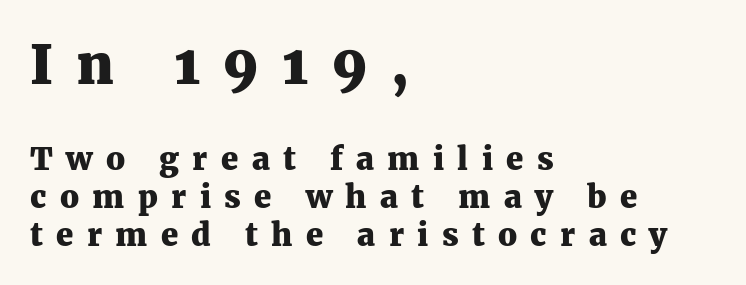
Q: Is the text bold? A: Yes.
Q: Is the text italic (slanted)? A: No, it is upright.
Q: Is the typeface a serif or a sans-serif typeface? A: Serif.
Q: Is the text underlined? A: No.
Q: How is the paragraph aligned? A: Left-aligned.
Q: Is the spacing between letters normal or unusually wide? A: Unusually wide.
Q: Which block of text is set in a larger size, the first (top) or the second (bottom)? A: The first (top) one.
Q: Width (condensed, normal, or wide)? A: Normal.
Q: Stroke contrast? A: Medium.
Q: x-height? A: Medium.
Q: Monospaced? A: No.
